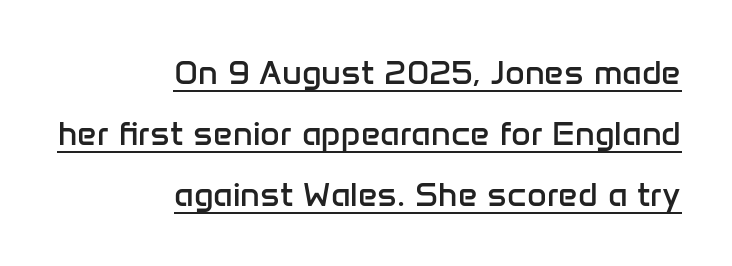
The image shows 34 px regular-weight sans-serif type, upright; set right-aligned, line spacing 1.79x, normal letter spacing, underlined; low stroke contrast and a medium x-height.
